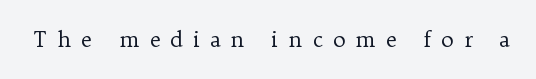
Caption: expanded tracking, letters set apart. Weight class: somewhere from thin through regular. A bare baseline throughout the passage. Designer's note — italics off, roman on.
